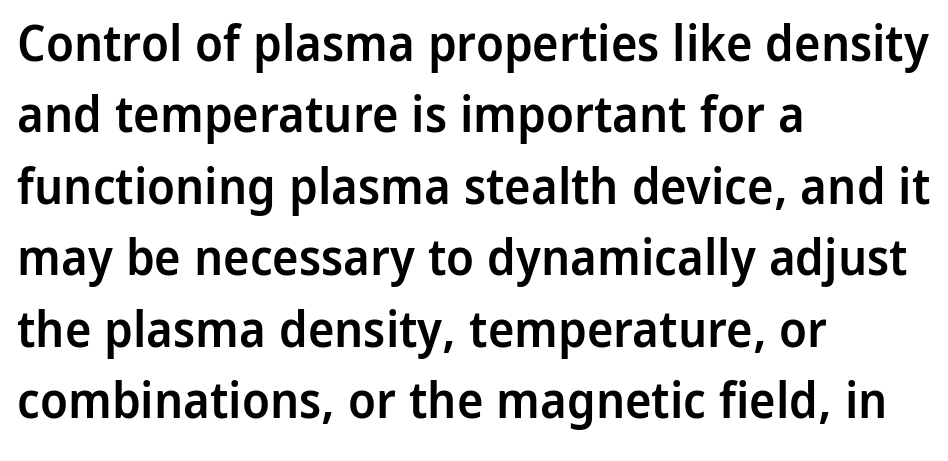
The image shows 50 px semibold sans-serif type, upright; set left-aligned, normal line spacing (1.43x), normal letter spacing, not underlined; low stroke contrast and a medium x-height.
